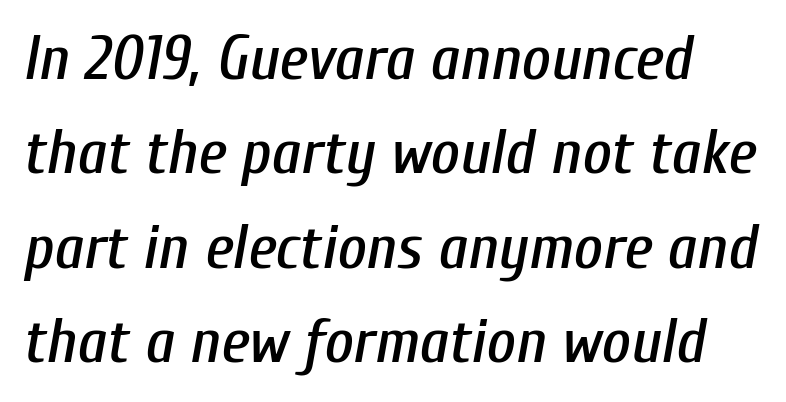
Q: Is the text italic (slanted)? A: Yes, it leans right by about 10 degrees.
Q: Is the text underlined? A: No.
Q: Is the spacing between letters normal or unusually wide? A: Normal.
Q: Is the spacing between lines tight, normal or loose? A: Normal.
Q: Width (condensed, normal, or wide)? A: Condensed.
Q: Stroke contrast? A: Low.
Q: x-height? A: Medium.
Q: Monospaced? A: No.
